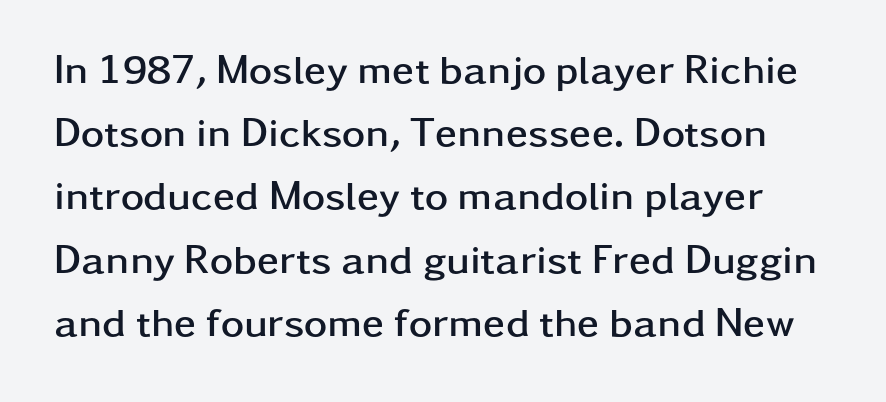
The image shows 40 px semibold, wide sans-serif type, upright; set normal line spacing (1.58x), normal letter spacing, not underlined; low stroke contrast and a medium x-height.
